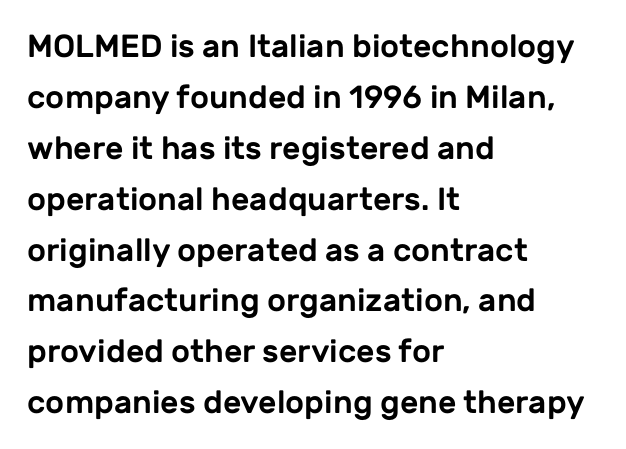
The image shows 32 px sans-serif type, upright; set left-aligned, normal line spacing (1.59x), normal letter spacing, not underlined; low stroke contrast and a medium x-height.
